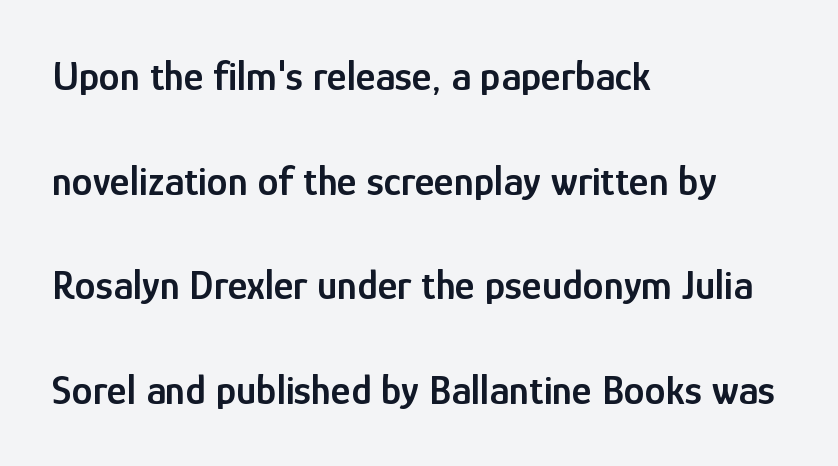
The designer dialed line spacing up above the default. Ascenders rise straight up at ninety degrees. A typesetter would label this face a sans. Note the varied advance widths — an 'i' is clearly narrower than an 'm'.
